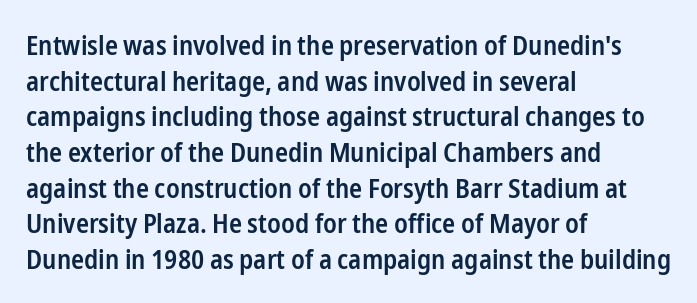
Q: Is the text bold? A: Semi-bold.
Q: Is the text italic (slanted)? A: No, it is upright.
Q: Is the text underlined? A: No.
Q: How is the paragraph aligned? A: Left-aligned.
Q: Is the spacing between letters normal or unusually wide? A: Normal.
Q: Is the spacing between lines tight, normal or loose? A: Normal.
